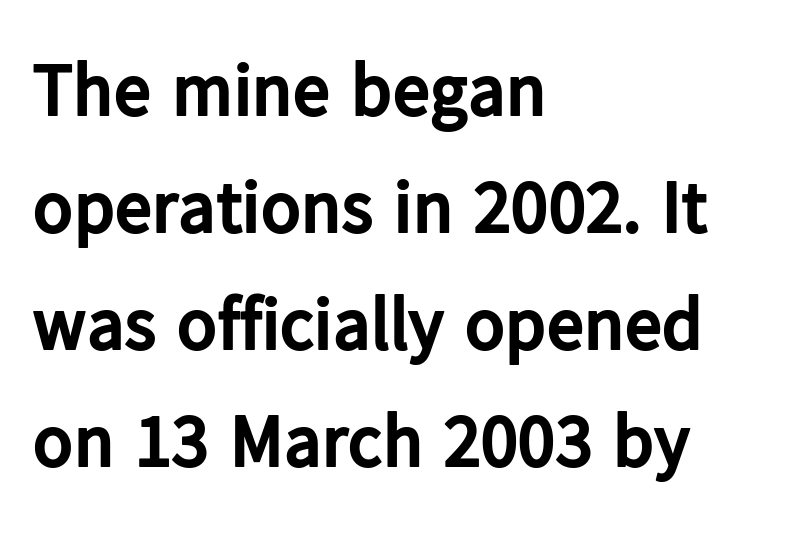
The image shows 75 px bold sans-serif type, upright; set left-aligned, normal line spacing (1.56x), normal letter spacing, not underlined; low stroke contrast and a medium x-height.
